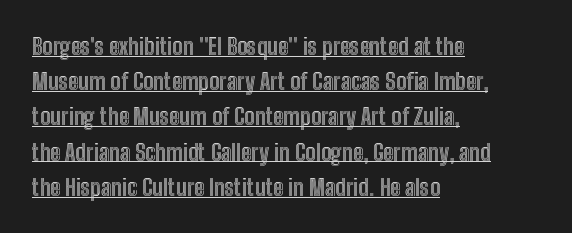
The image shows 23 px text type, upright; set left-aligned, normal line spacing (1.53x), normal letter spacing, underlined.
